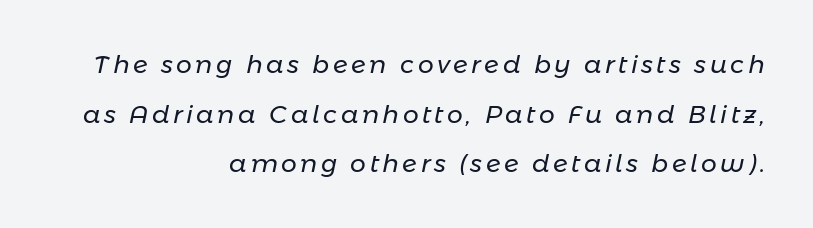
Q: Is the text bold? A: No.
Q: Is the text italic (slanted)? A: Yes, it leans right by about 11 degrees.
Q: Is the text underlined? A: No.
Q: How is the paragraph aligned? A: Right-aligned.
Q: Is the spacing between lines tight, normal or loose? A: Loose.
